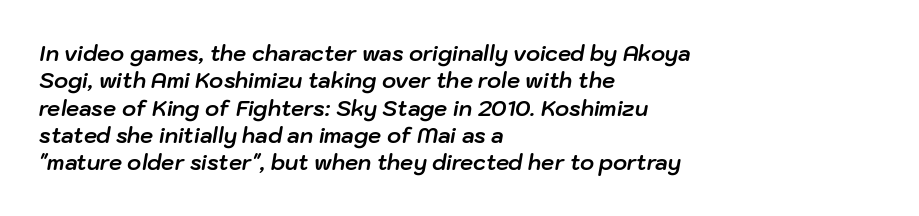
The image shows 21 px bold type, italic (leaning right); set left-aligned, normal line spacing (1.3x), normal letter spacing, not underlined.
